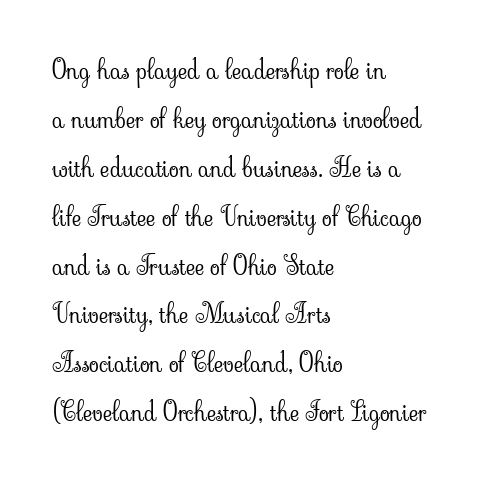
Alignment: flush left. The typeface has the unassuming heft of standard copy or less. Only glyphs here, with clear space below each row. The gaps between neighbouring characters are ordinary and unremarkable.
